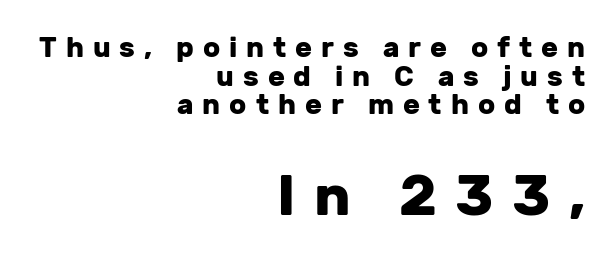
The image shows 57 px heavy sans-serif type, upright; set right-aligned, tight line spacing (1.02x), unusually wide letter spacing (+0.32 em), not underlined; the second (bottom) block is 2.04x larger; low stroke contrast and a medium x-height.
